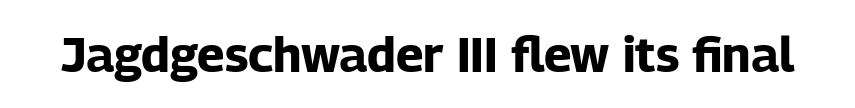
{"serif": "no", "italic": "no", "bold": "yes", "weight": "bold", "width": "normal", "stroke_contrast": "low", "x_height": "medium", "monospaced": "no", "underline": "no", "letter_spacing": "normal", "letter_spacing_em": 0.0, "glyph_px": 49}
